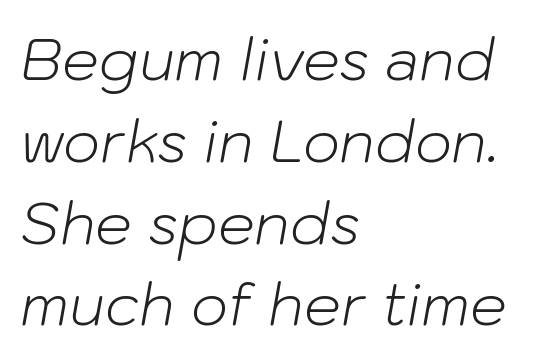
{"italic": "yes", "lean": "right", "slant_degrees": 10, "bold": "no", "weight": "light", "width": "normal", "stroke_contrast": "low", "x_height": "medium", "monospaced": "no", "underline": "no", "align": "left", "line_spacing": "normal", "line_spacing_ratio": 1.41, "letter_spacing": "normal", "letter_spacing_em": 0.0, "glyph_px": 58}
